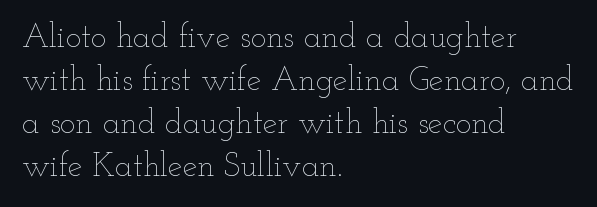
Descenders are the only things crossing below the line. The face looks like a standard text weight, possibly lighter. If you drew a ruler down the left edge, every line would touch it. Normally led — the rows are evenly, conventionally spaced. Here the designer chose a conventional face with non-uniform glyph widths.
